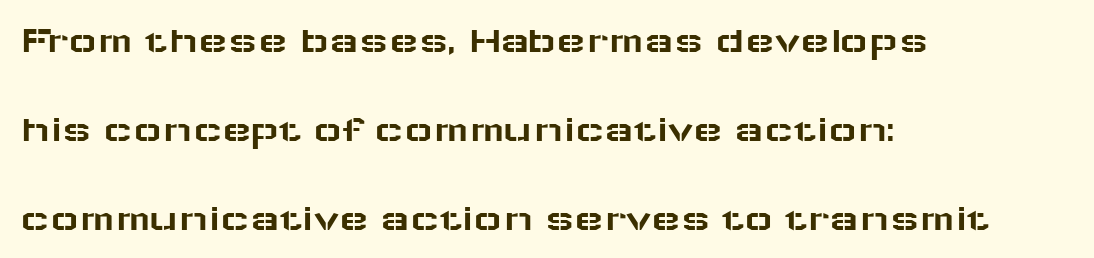
Successive baselines arrive slowly, with a big drop between each. Alignment: flush left. The area under the type is left untouched. The typography opts for an upright posture over an oblique one.
